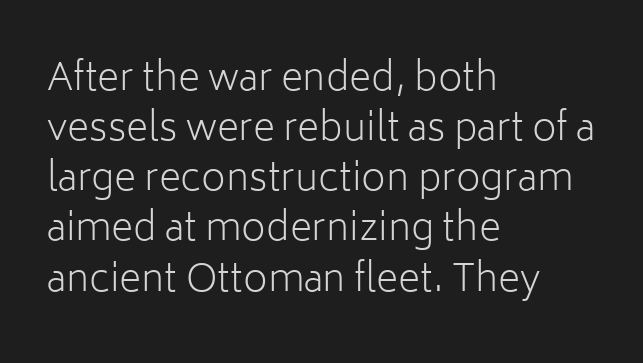
Q: Is the text bold? A: No.
Q: Is the text italic (slanted)? A: No, it is upright.
Q: Is the typeface a serif or a sans-serif typeface? A: Sans-serif.
Q: Is the text underlined? A: No.
Q: How is the paragraph aligned? A: Left-aligned.
Q: Is the spacing between letters normal or unusually wide? A: Normal.
Q: Is the spacing between lines tight, normal or loose? A: Normal.
Q: Width (condensed, normal, or wide)? A: Normal.
Q: Stroke contrast? A: Low.
Q: x-height? A: Medium.
Q: Monospaced? A: No.
